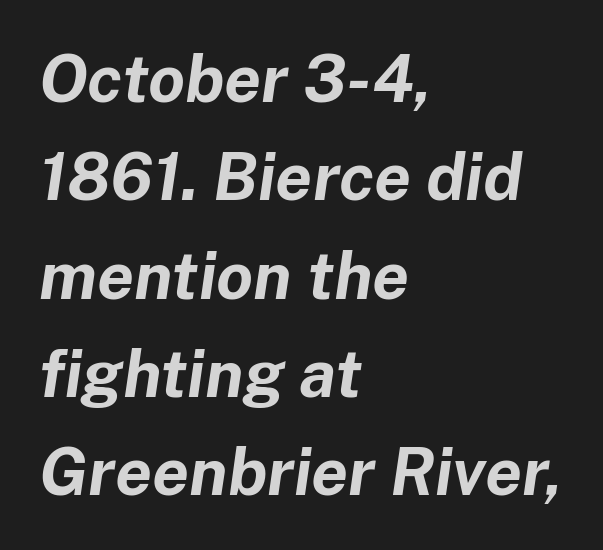
Looks like regular typesetting: each glyph gets only the width it needs. Summary of weight: heavy, a full bold. Type without underlining. Glyph-to-glyph distance matches everyday printed text. Leftover space on each line is placed entirely after the last word.
